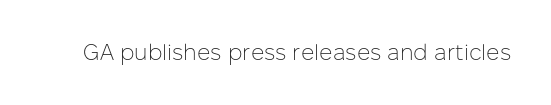
Q: Is the text bold? A: No.
Q: Is the text italic (slanted)? A: No, it is upright.
Q: Is the text underlined? A: No.
Q: Is the spacing between letters normal or unusually wide? A: Normal.
